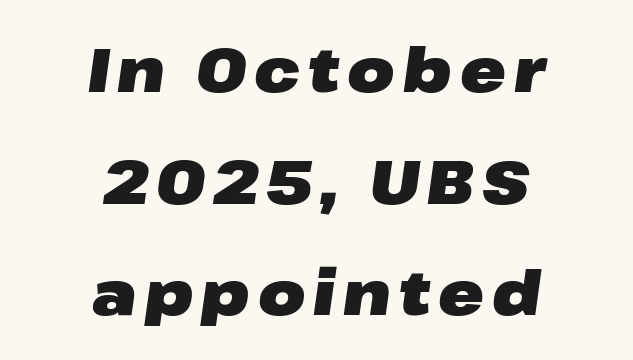
Q: Is the text bold? A: Yes.
Q: Is the text italic (slanted)? A: Yes, it leans right by about 8 degrees.
Q: Is the text underlined? A: No.
Q: How is the paragraph aligned? A: Centered.
Q: Width (condensed, normal, or wide)? A: Wide.
Q: Stroke contrast? A: Low.
Q: x-height? A: Medium.
Q: Monospaced? A: No.
